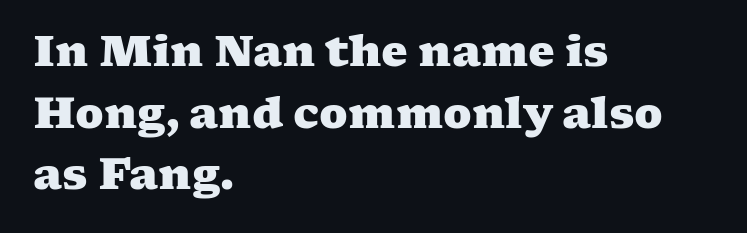
Q: Is the text bold? A: Yes.
Q: Is the typeface a serif or a sans-serif typeface? A: Serif.
Q: Is the text underlined? A: No.
Q: How is the paragraph aligned? A: Left-aligned.
Q: Is the spacing between letters normal or unusually wide? A: Normal.
Q: Is the spacing between lines tight, normal or loose? A: Normal.
Q: Width (condensed, normal, or wide)? A: Wide.
Q: Stroke contrast? A: Medium.
Q: x-height? A: Medium.
Q: Monospaced? A: No.
